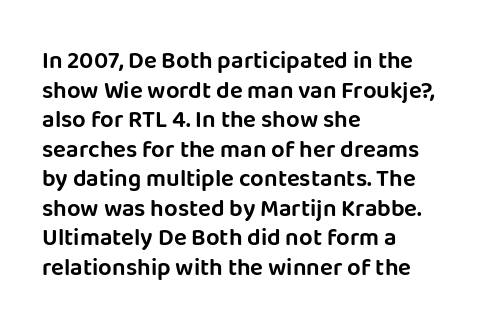
The image shows 24 px text type, upright; set left-aligned, line spacing 1.23x, normal letter spacing, not underlined.
